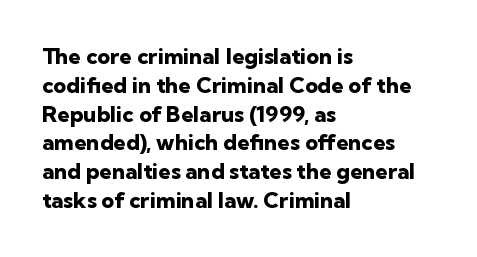
Q: Is the text bold? A: Yes.
Q: Is the text italic (slanted)? A: No, it is upright.
Q: Is the text underlined? A: No.
Q: How is the paragraph aligned? A: Left-aligned.
Q: Is the spacing between letters normal or unusually wide? A: Normal.
Q: Is the spacing between lines tight, normal or loose? A: Normal.
